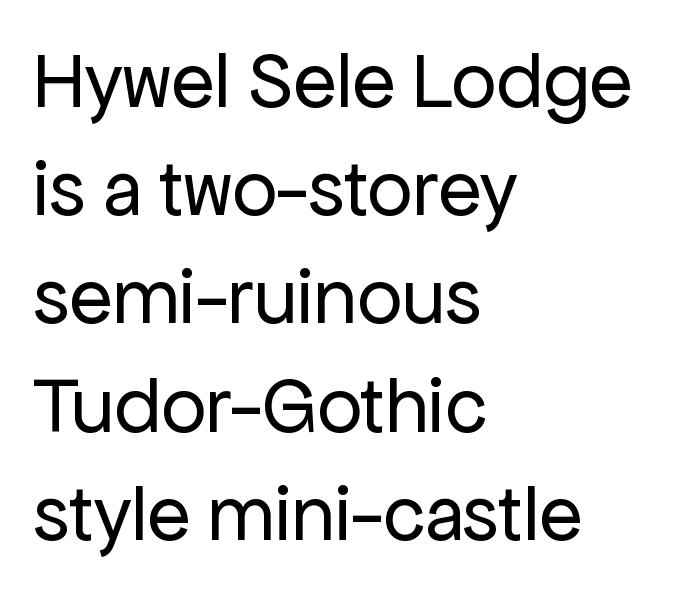
The image shows 79 px regular-weight sans-serif type, upright; set left-aligned, normal line spacing (1.37x), normal letter spacing, not underlined; low stroke contrast and a medium x-height.
